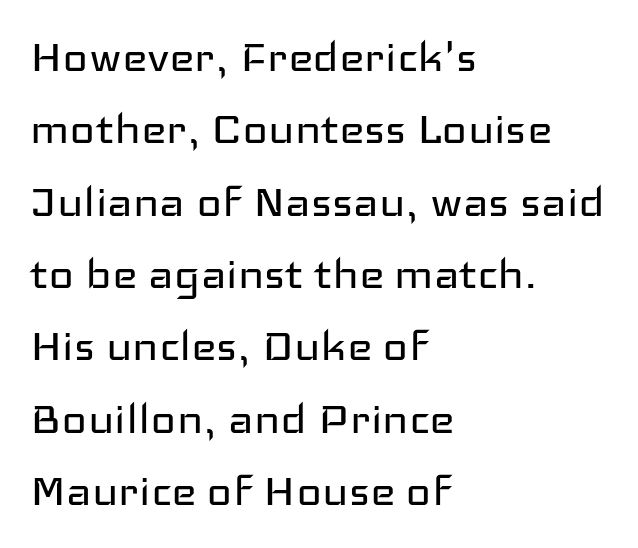
The image shows 54 px regular-weight, wide sans-serif type, upright; set left-aligned, normal line spacing (1.34x), normal letter spacing, not underlined; low stroke contrast and a medium x-height.
